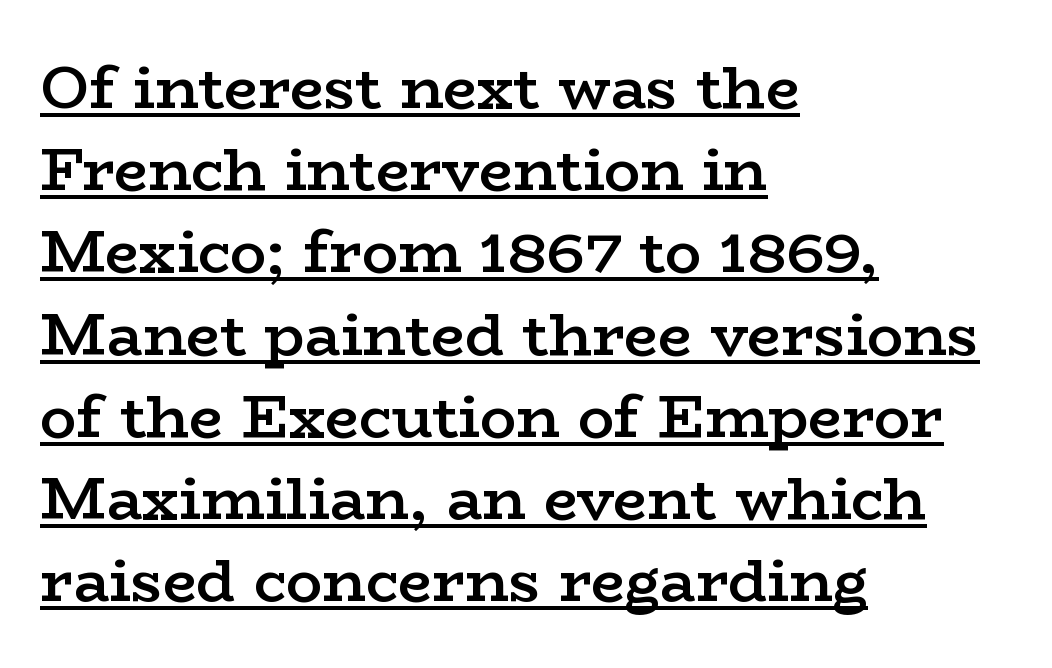
Q: Is the text bold? A: Semi-bold.
Q: Is the text italic (slanted)? A: No, it is upright.
Q: Is the typeface a serif or a sans-serif typeface? A: Serif.
Q: Is the text underlined? A: Yes.
Q: How is the paragraph aligned? A: Left-aligned.
Q: Is the spacing between letters normal or unusually wide? A: Normal.
Q: Is the spacing between lines tight, normal or loose? A: Normal.
Q: Width (condensed, normal, or wide)? A: Wide.
Q: Stroke contrast? A: Low.
Q: x-height? A: Medium.
Q: Monospaced? A: No.
